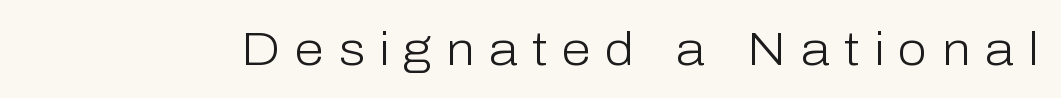
{"serif": "no", "italic": "no", "bold": "no", "weight": "light", "width": "normal", "stroke_contrast": "low", "x_height": "medium", "monospaced": "no", "underline": "no", "letter_spacing": "wide", "letter_spacing_em": 0.31, "glyph_px": 47}
